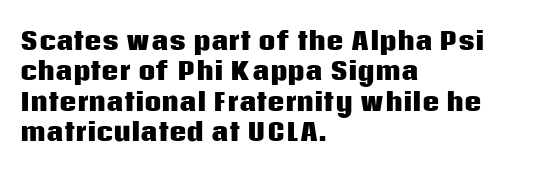
The image shows 24 px bold type, upright; set left-aligned, normal line spacing (1.27x), normal letter spacing, not underlined.
